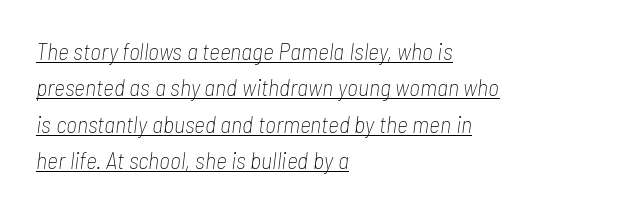
Q: Is the text bold? A: No.
Q: Is the text italic (slanted)? A: Yes, it leans right by about 7 degrees.
Q: Is the text underlined? A: Yes.
Q: How is the paragraph aligned? A: Left-aligned.
Q: Is the spacing between letters normal or unusually wide? A: Normal.
Q: Is the spacing between lines tight, normal or loose? A: Normal.
